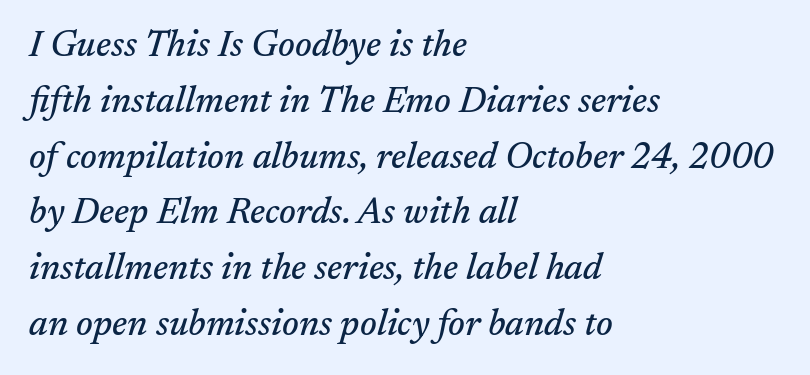
Underline: absent. When letters slant like this, we call the style italic. You could not count columns in this text — the font is proportionally spaced. The line texture is even and compact thanks to regular tracking.
